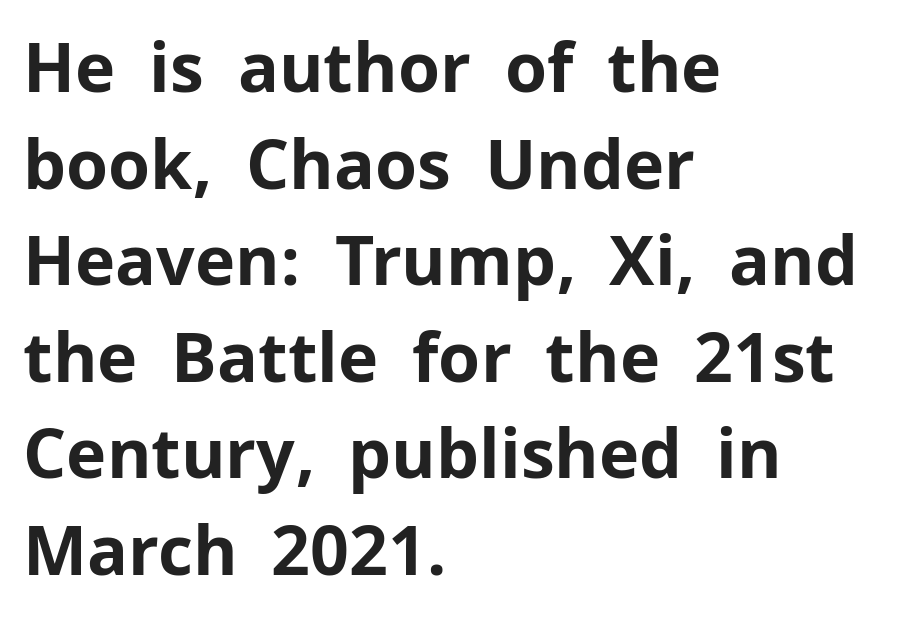
{"serif": "no", "italic": "no", "bold": "yes", "weight": "bold", "width": "normal", "stroke_contrast": "low", "x_height": "medium", "monospaced": "no", "underline": "no", "align": "left", "line_spacing": "normal", "line_spacing_ratio": 1.42, "letter_spacing": "normal", "letter_spacing_em": 0.0, "glyph_px": 68}
